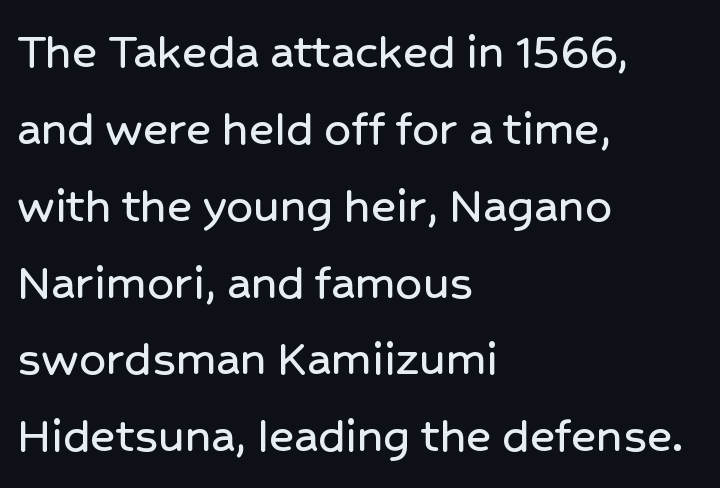
The image shows 53 px sans-serif type, upright; set left-aligned, normal line spacing (1.45x), normal letter spacing, not underlined; low stroke contrast and a medium x-height.
